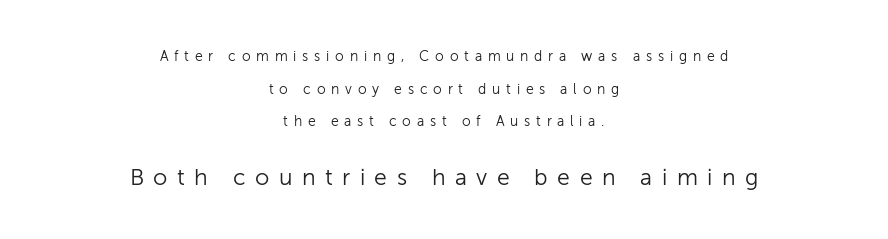
The image shows 23 px text type, upright; set centered, loose line spacing (2.33x), unusually wide letter spacing (+0.41 em), not underlined; the second (bottom) block is 1.64x larger.
